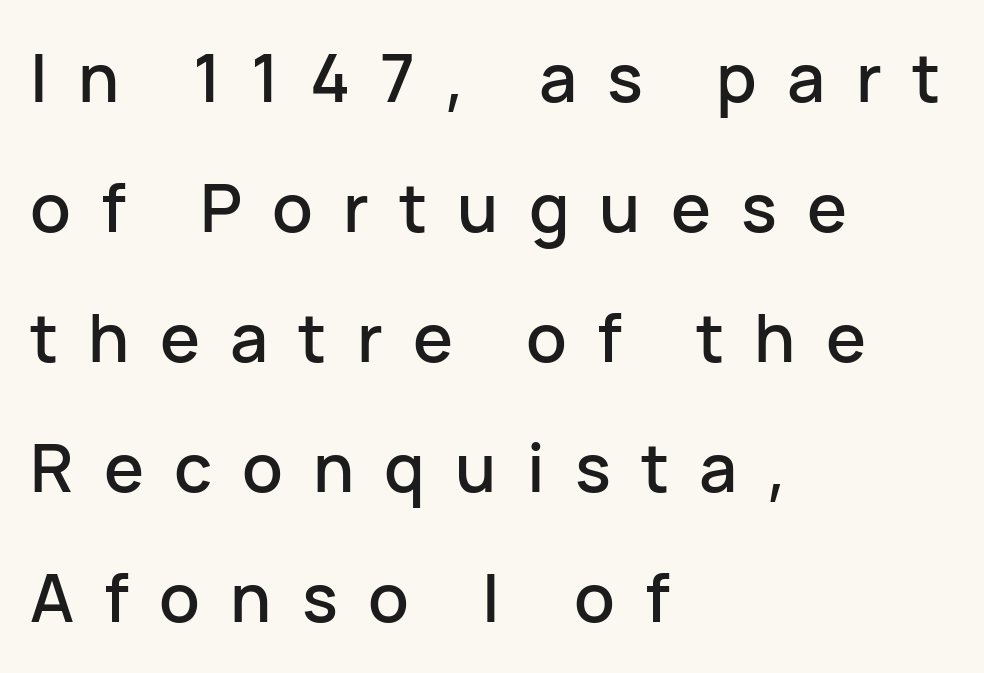
Students, note that the glyphs here are deliberately spaced far apart. The area under the type is left untouched. Observe the absence of serifs on each vertical stroke in this sample. The lettering holds an erect, upright posture throughout. Casual observation: everything's shoved over to the left.
